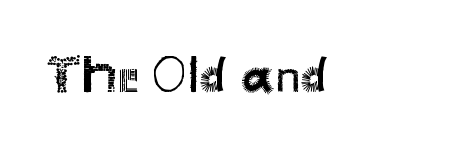
Q: Is the text bold? A: No.
Q: Is the text italic (slanted)? A: No, it is upright.
Q: Is the typeface a serif or a sans-serif typeface? A: Sans-serif.
Q: Is the text underlined? A: No.
Q: Is the spacing between letters normal or unusually wide? A: Normal.
Q: Width (condensed, normal, or wide)? A: Normal.
Q: Stroke contrast? A: Medium.
Q: x-height? A: Small.
Q: Monospaced? A: No.
